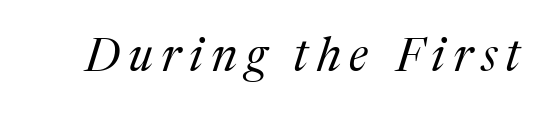
The font sits on the lighter half of the weight spectrum, regular included. These lines were composed using italics. Observe the serifs anchoring each vertical stroke in this sample. Beneath every word, the page is bare.
